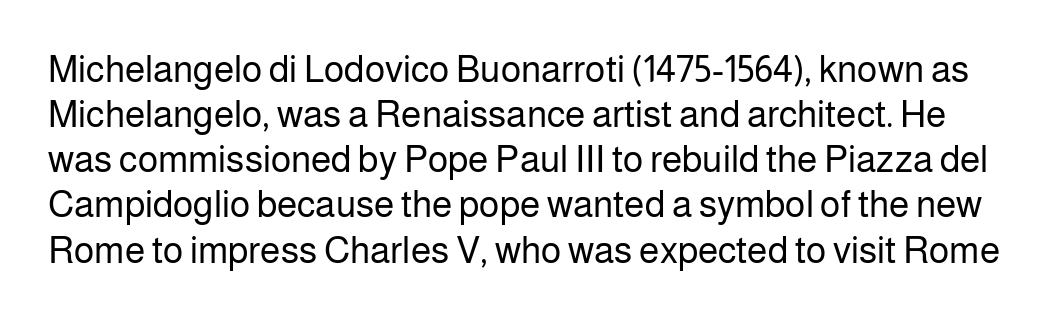
{"serif": "no", "italic": "no", "bold": "no", "weight": "regular", "width": "normal", "stroke_contrast": "low", "x_height": "medium", "monospaced": "no", "underline": "no", "line_spacing_ratio": 1.22, "letter_spacing": "normal", "letter_spacing_em": 0.0, "glyph_px": 37}
